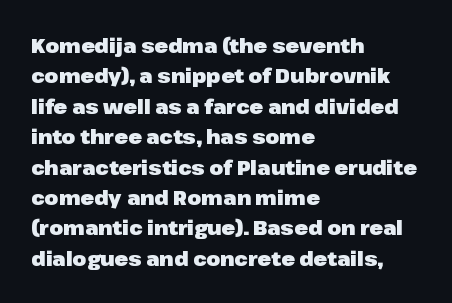
{"italic": "no", "bold": "yes", "underline": "no", "align": "left", "line_spacing": "normal", "line_spacing_ratio": 1.52, "letter_spacing": "normal", "letter_spacing_em": 0.0, "glyph_px": 20}
